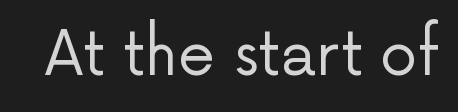
Q: Is the text bold? A: No.
Q: Is the text italic (slanted)? A: No, it is upright.
Q: Is the typeface a serif or a sans-serif typeface? A: Sans-serif.
Q: Is the text underlined? A: No.
Q: Is the spacing between letters normal or unusually wide? A: Normal.
Q: Width (condensed, normal, or wide)? A: Normal.
Q: Stroke contrast? A: Low.
Q: x-height? A: Medium.
Q: Monospaced? A: No.
